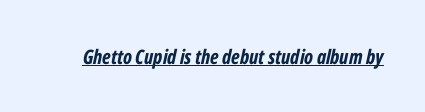
Emphasis is given by a line drawn under the lettering. The typography opts for an oblique posture over an upright one. Weight: bold. No extra tracking has been applied to these lines.
